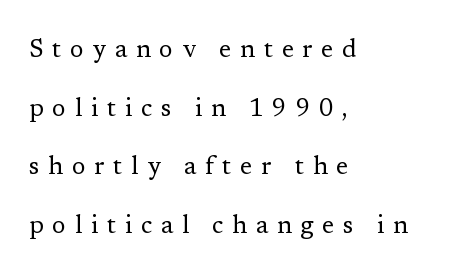
Q: Is the text bold? A: No.
Q: Is the text italic (slanted)? A: No, it is upright.
Q: Is the text underlined? A: No.
Q: How is the paragraph aligned? A: Left-aligned.
Q: Is the spacing between letters normal or unusually wide? A: Unusually wide.
Q: Is the spacing between lines tight, normal or loose? A: Loose.
